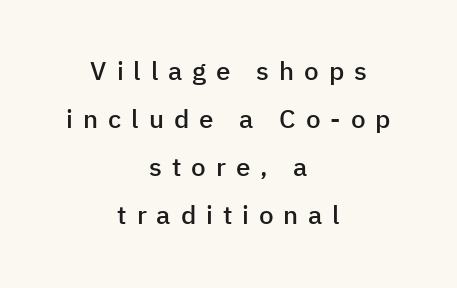
Q: Is the text bold? A: Semi-bold.
Q: Is the text italic (slanted)? A: No, it is upright.
Q: Is the text underlined? A: No.
Q: How is the paragraph aligned? A: Centered.
Q: Is the spacing between letters normal or unusually wide? A: Unusually wide.
